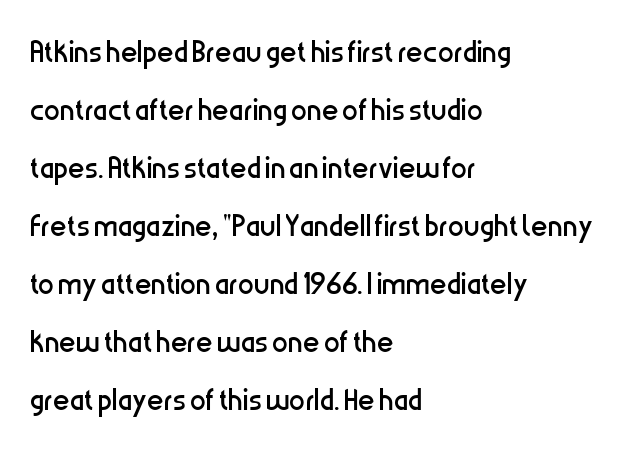
Is the stroke heavy? The answer is a plain regular-or-lighter. The face used here is proportionally spaced, like ordinary book or web type. Just letters on the line, the space beneath them empty. Ordinary non-slanted type is in use. The passage is arranged the way most books set body copy — flush left.
